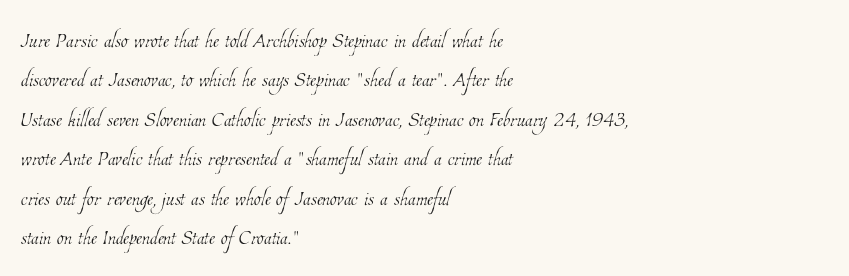
{"bold": "no", "weight": "thin", "width": "condensed", "stroke_contrast": "low", "x_height": "medium", "monospaced": "no", "underline": "no", "align": "left", "line_spacing": "normal", "line_spacing_ratio": 1.41, "letter_spacing": "normal", "letter_spacing_em": 0.0, "glyph_px": 28}
